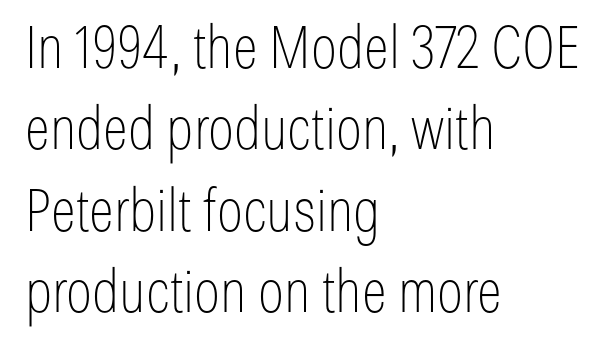
The image shows 59 px thin, condensed sans-serif type, upright; set left-aligned, normal line spacing (1.38x), normal letter spacing, not underlined; low stroke contrast and a medium x-height.
